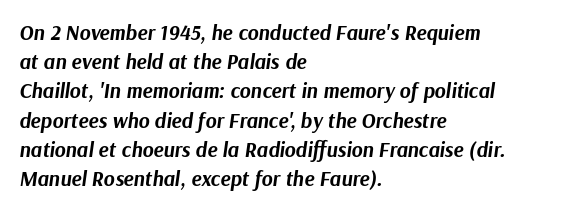
The image shows 21 px bold type, italic (leaning right); set left-aligned, normal line spacing (1.39x), normal letter spacing, not underlined.
